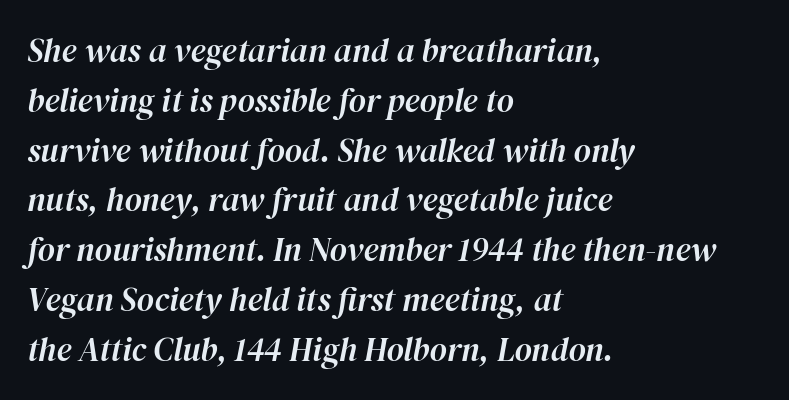
Q: Is the text italic (slanted)? A: Yes, it leans right by about 12 degrees.
Q: Is the text underlined? A: No.
Q: How is the paragraph aligned? A: Left-aligned.
Q: Is the spacing between letters normal or unusually wide? A: Normal.
Q: Is the spacing between lines tight, normal or loose? A: Normal.
Q: Width (condensed, normal, or wide)? A: Normal.
Q: Stroke contrast? A: High.
Q: x-height? A: Medium.
Q: Monospaced? A: No.
